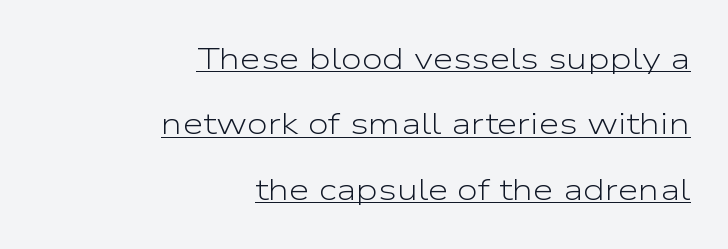
{"serif": "no", "italic": "no", "bold": "no", "weight": "light", "width": "wide", "stroke_contrast": "low", "x_height": "medium", "monospaced": "no", "underline": "yes", "align": "right", "line_spacing": "loose", "line_spacing_ratio": 2.18, "letter_spacing": "normal", "letter_spacing_em": 0.0, "glyph_px": 30}
